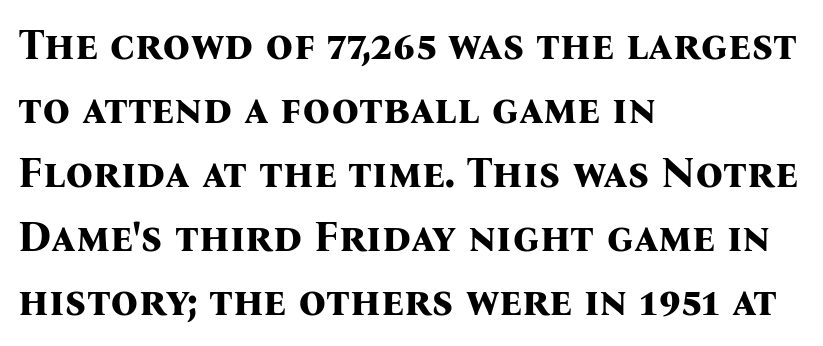
Q: Is the text bold? A: Yes.
Q: Is the text italic (slanted)? A: No, it is upright.
Q: Is the typeface a serif or a sans-serif typeface? A: Serif.
Q: Is the text underlined? A: No.
Q: How is the paragraph aligned? A: Left-aligned.
Q: Is the spacing between letters normal or unusually wide? A: Normal.
Q: Is the spacing between lines tight, normal or loose? A: Normal.
Q: Width (condensed, normal, or wide)? A: Normal.
Q: Stroke contrast? A: Medium.
Q: x-height? A: Medium.
Q: Monospaced? A: No.
